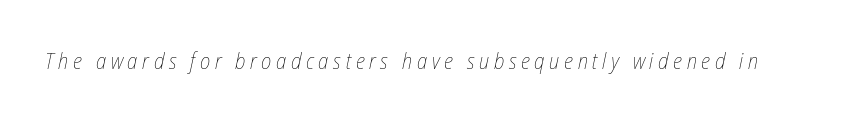
{"italic": "yes", "lean": "right", "slant_degrees": 12, "bold": "no", "underline": "no", "letter_spacing": "wide", "letter_spacing_em": 0.21, "glyph_px": 22}
